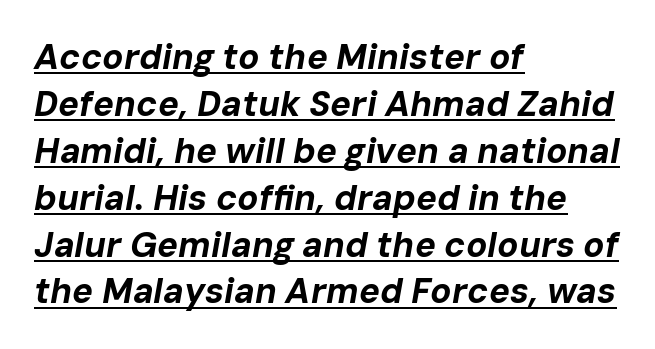
{"italic": "yes", "lean": "right", "slant_degrees": 10, "bold": "yes", "weight": "bold", "width": "normal", "stroke_contrast": "low", "x_height": "medium", "monospaced": "no", "underline": "yes", "align": "left", "line_spacing": "normal", "line_spacing_ratio": 1.34, "letter_spacing": "normal", "letter_spacing_em": 0.0, "glyph_px": 35}
